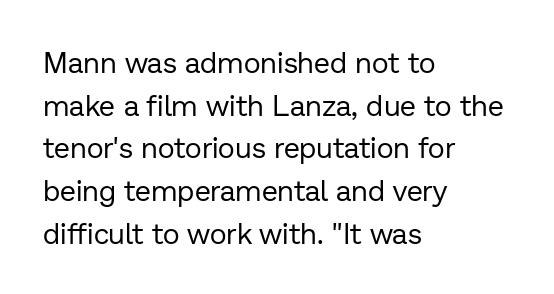
The specimen omits any rule beneath the text block's lines. This is sans-serif lettering, the kind often seen on screens and signage. Horizontally, the lines are justified to the leading edge only. Evenly set lines give the paragraph a standard silhouette. The specimen reads as upright at a glance. Stroke mass is kept to a normal reading level or below.
